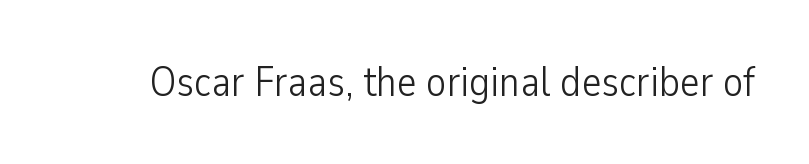
The image shows 42 px light, condensed sans-serif type, upright; set normal letter spacing, not underlined; low stroke contrast and a medium x-height.
